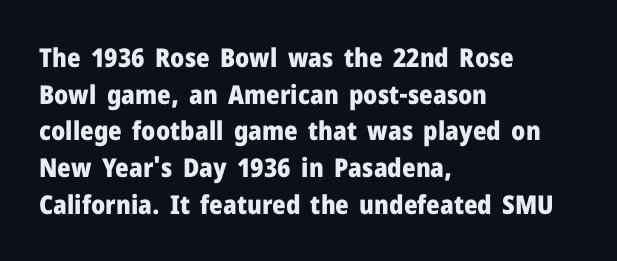
Caption: multi-line text, flush left, ragged right. Look at the tracking — it's just the regular setting, nothing added. Upright lettering throughout. The passage shown is emphatically bold. The passage shown is not underscored anywhere.
